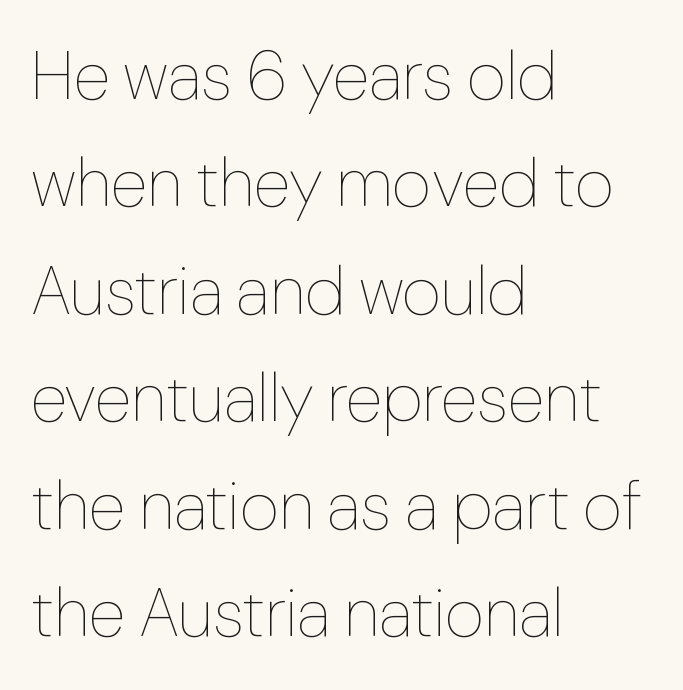
The image shows 68 px thin type, upright; set left-aligned, normal line spacing (1.58x), normal letter spacing, not underlined; low stroke contrast and a medium x-height.
